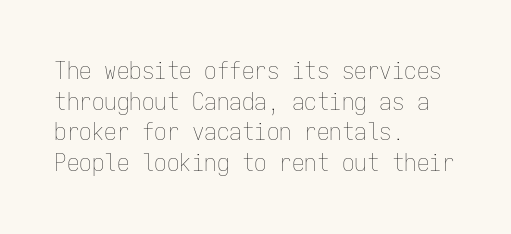
{"italic": "no", "bold": "no", "underline": "no", "align": "left", "line_spacing_ratio": 1.23, "letter_spacing": "normal", "letter_spacing_em": 0.0, "glyph_px": 25}
